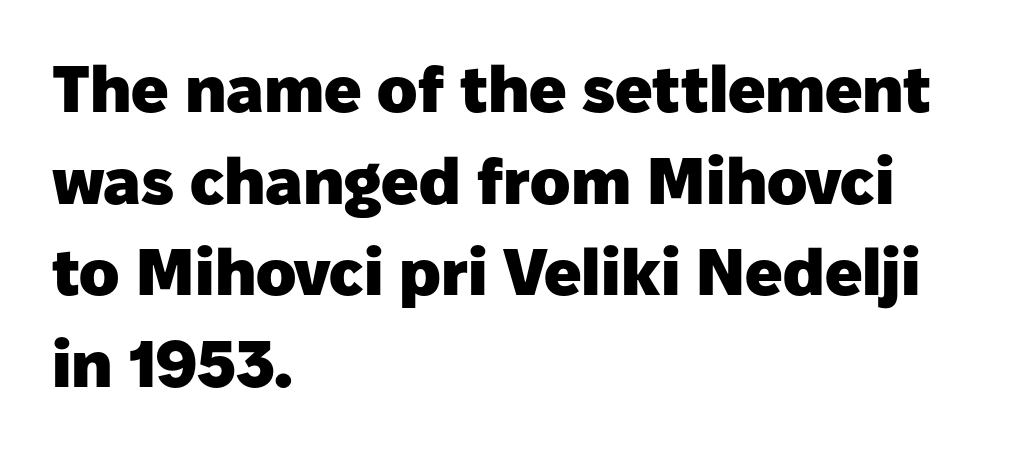
{"serif": "no", "italic": "no", "bold": "yes", "weight": "heavy", "width": "normal", "stroke_contrast": "low", "x_height": "medium", "monospaced": "no", "underline": "no", "align": "left", "line_spacing": "normal", "line_spacing_ratio": 1.39, "letter_spacing": "normal", "letter_spacing_em": 0.0, "glyph_px": 66}
